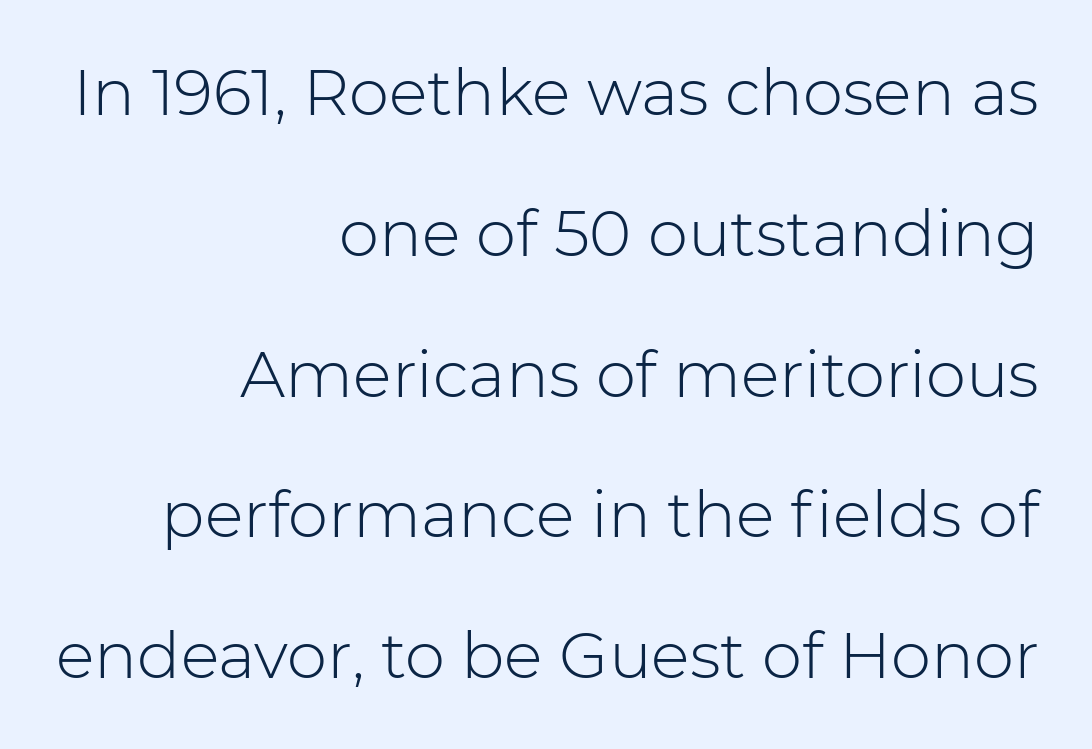
The image shows 64 px light sans-serif type, upright; set right-aligned, loose line spacing (2.2x), normal letter spacing, not underlined; low stroke contrast and a medium x-height.
